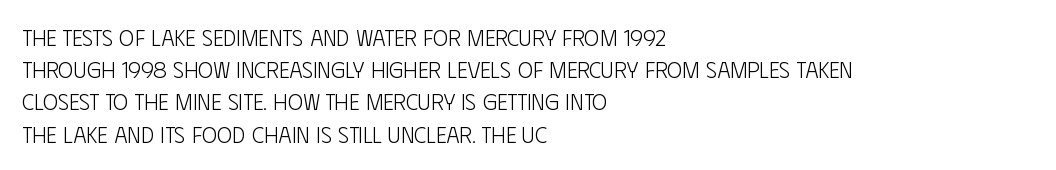
{"italic": "no", "bold": "no", "underline": "no", "align": "left", "line_spacing": "normal", "line_spacing_ratio": 1.4, "letter_spacing": "normal", "letter_spacing_em": 0.0, "glyph_px": 23}
